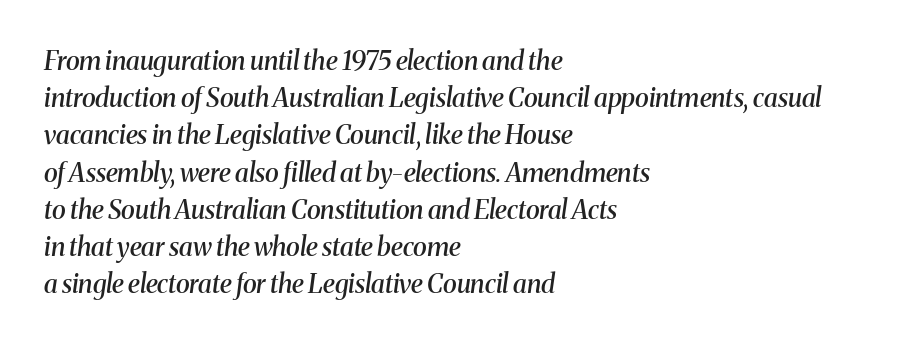
{"italic": "yes", "lean": "right", "slant_degrees": 8, "bold": "semi", "underline": "no", "align": "left", "line_spacing": "normal", "line_spacing_ratio": 1.43, "letter_spacing": "normal", "letter_spacing_em": 0.0, "glyph_px": 26}
